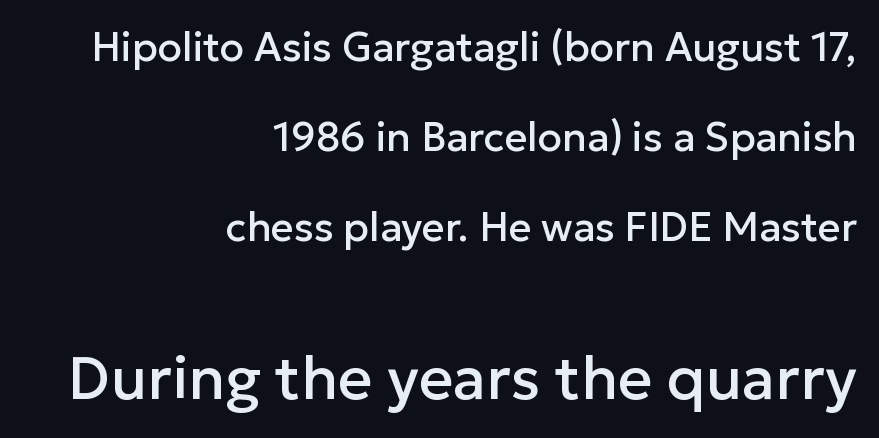
{"serif": "no", "italic": "no", "width": "normal", "stroke_contrast": "low", "x_height": "medium", "monospaced": "no", "underline": "no", "align": "right", "line_spacing": "loose", "line_spacing_ratio": 2.25, "letter_spacing": "normal", "letter_spacing_em": 0.0, "larger_block": "second", "size_ratio": 1.5, "glyph_px": 60}
